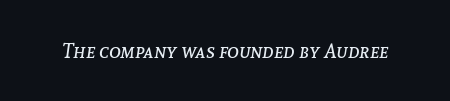
Type without underlining. This rendering leaves character spacing at its baseline value. Each stroke keeps to a modest, everyday thickness or less. There's an unmistakable incline to the writing here.
